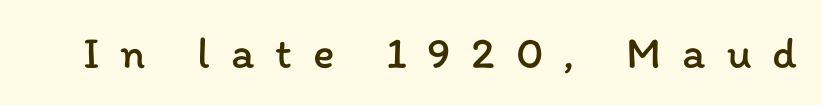
The image shows 45 px regular-weight type, upright; set unusually wide letter spacing (+0.46 em), not underlined; low stroke contrast and a medium x-height.
